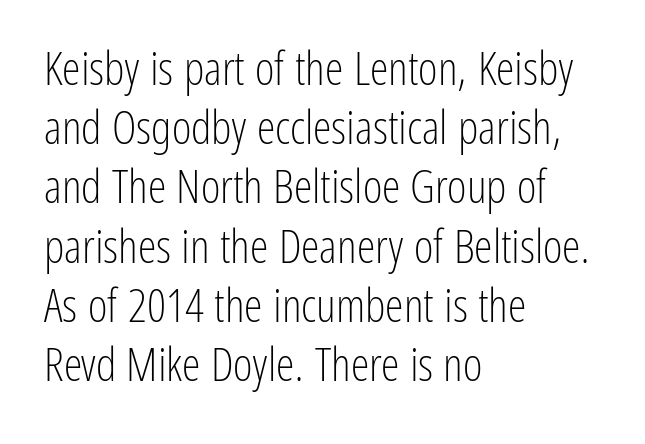
Q: Is the text bold? A: No.
Q: Is the text italic (slanted)? A: No, it is upright.
Q: Is the typeface a serif or a sans-serif typeface? A: Sans-serif.
Q: Is the text underlined? A: No.
Q: How is the paragraph aligned? A: Left-aligned.
Q: Is the spacing between letters normal or unusually wide? A: Normal.
Q: Is the spacing between lines tight, normal or loose? A: Normal.
Q: Width (condensed, normal, or wide)? A: Condensed.
Q: Stroke contrast? A: Low.
Q: x-height? A: Medium.
Q: Monospaced? A: No.
